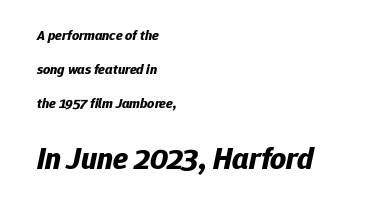
{"italic": "yes", "lean": "right", "slant_degrees": 12, "bold": "yes", "weight": "bold", "width": "normal", "stroke_contrast": "low", "x_height": "medium", "monospaced": "no", "underline": "no", "align": "left", "line_spacing": "loose", "line_spacing_ratio": 2.42, "letter_spacing": "normal", "letter_spacing_em": 0.0, "larger_block": "second", "size_ratio": 2.21, "glyph_px": 31}
